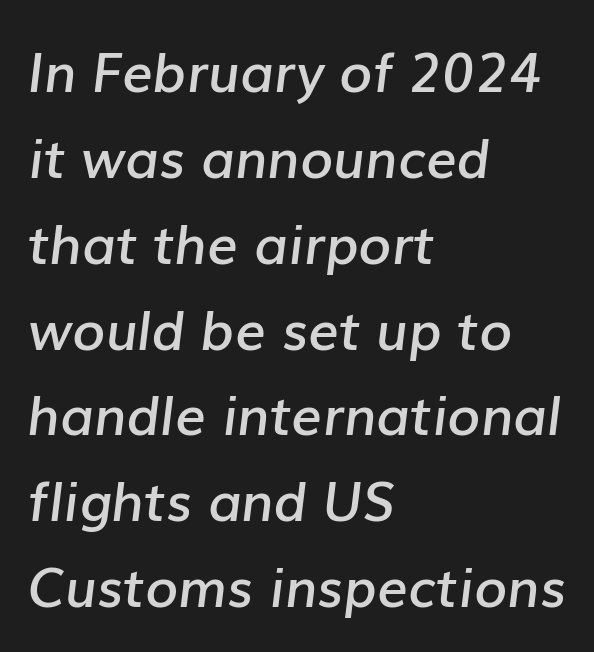
{"italic": "yes", "lean": "right", "slant_degrees": 7, "bold": "semi", "weight": "semibold", "width": "normal", "stroke_contrast": "low", "x_height": "medium", "monospaced": "no", "underline": "no", "align": "left", "line_spacing": "normal", "line_spacing_ratio": 1.59, "letter_spacing": "normal", "letter_spacing_em": 0.0, "glyph_px": 54}
